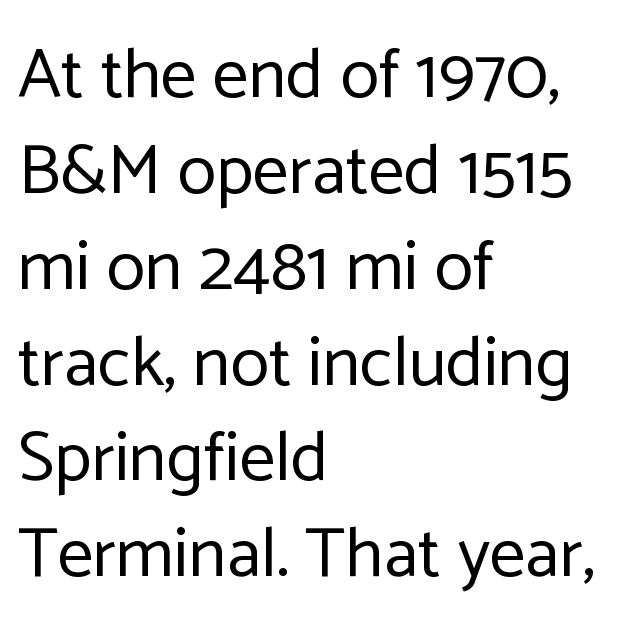
You can tell it's not italic because the verticals are truly vertical. Check where the strokes stop: nothing finishes them off — pure sans. Does extra space separate the letters? No, they use regular spacing. Casual observation: everything's shoved over to the left.
